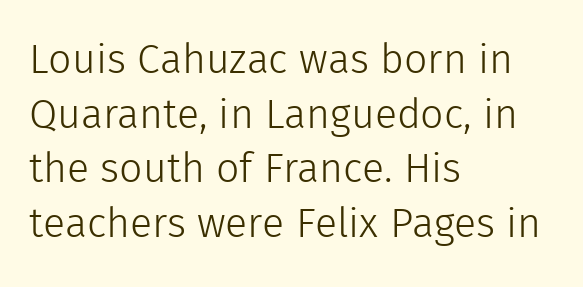
{"serif": "no", "italic": "no", "bold": "no", "weight": "light", "width": "normal", "x_height": "medium", "monospaced": "no", "underline": "no", "align": "left", "line_spacing": "normal", "line_spacing_ratio": 1.33, "letter_spacing": "normal", "letter_spacing_em": 0.0, "glyph_px": 41}
